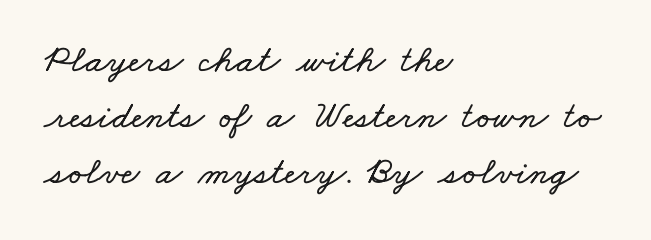
Underlining? Definitely not there. The paragraph has a hard left edge and a soft right edge. You could not count columns in this text — the font is proportionally spaced. What stands out about the letter spacing? Nothing — it is the standard amount. A typesetter would call this leading conventional body-copy spacing.
